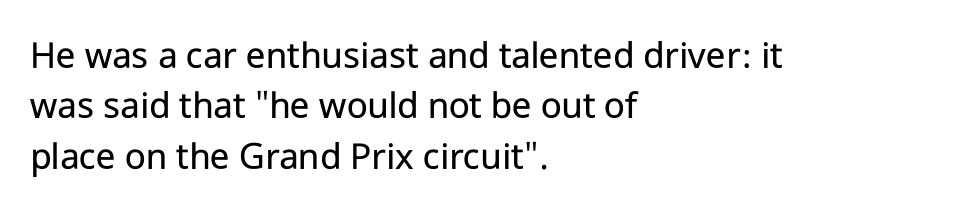
The image shows 40 px regular-weight sans-serif type, upright; set left-aligned, normal line spacing (1.26x), normal letter spacing, not underlined; low stroke contrast and a medium x-height.
